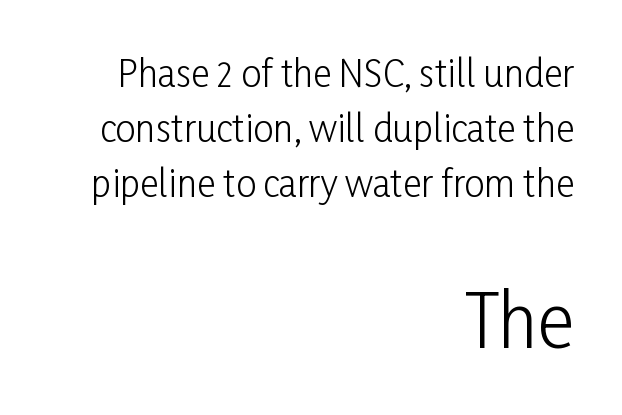
The image shows 72 px light, condensed sans-serif type, upright; set right-aligned, normal line spacing (1.53x), normal letter spacing, not underlined; the second (bottom) block is 2.0x larger; low stroke contrast and a medium x-height.
